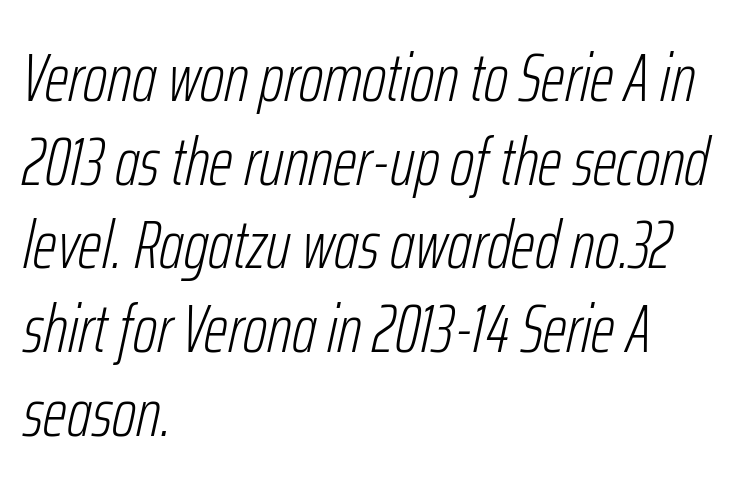
{"italic": "yes", "lean": "right", "slant_degrees": 12, "bold": "no", "weight": "light", "width": "condensed", "stroke_contrast": "low", "x_height": "medium", "monospaced": "no", "underline": "no", "align": "left", "line_spacing_ratio": 1.23, "letter_spacing": "normal", "letter_spacing_em": 0.0, "glyph_px": 68}
